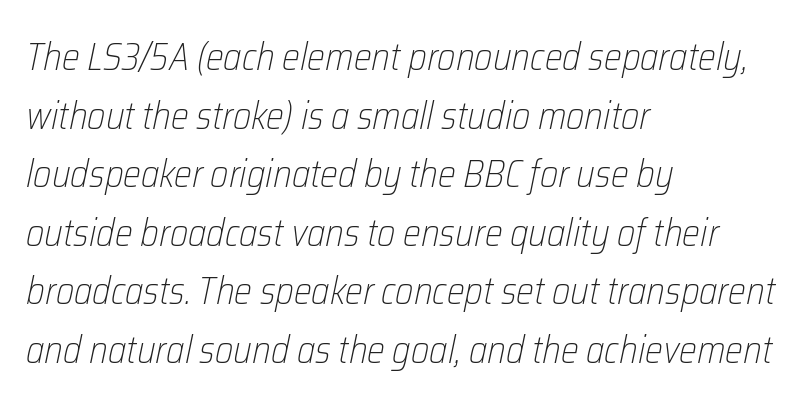
Q: Is the text bold? A: No.
Q: Is the text italic (slanted)? A: Yes, it leans right by about 12 degrees.
Q: Is the text underlined? A: No.
Q: How is the paragraph aligned? A: Left-aligned.
Q: Is the spacing between letters normal or unusually wide? A: Normal.
Q: Is the spacing between lines tight, normal or loose? A: Normal.
Q: Width (condensed, normal, or wide)? A: Condensed.
Q: Stroke contrast? A: Low.
Q: x-height? A: Medium.
Q: Monospaced? A: No.
